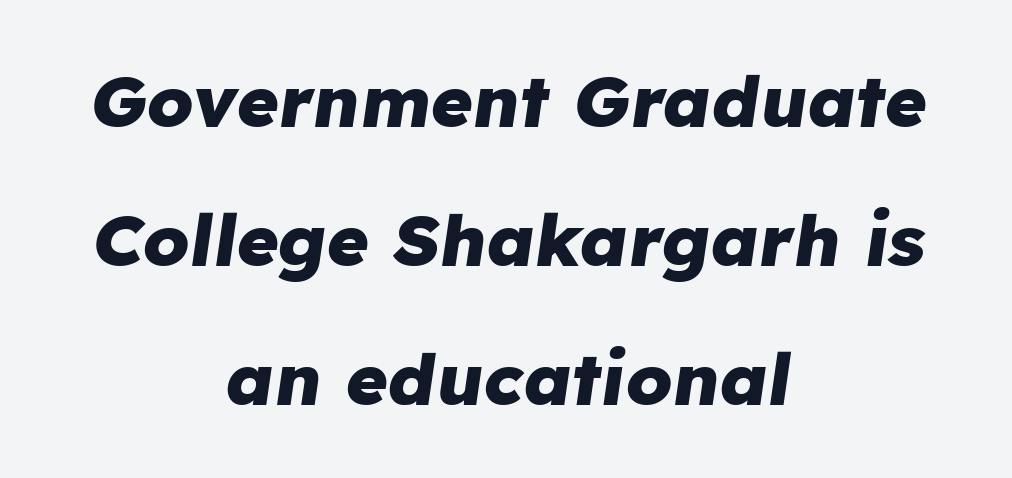
The horizontal fit of the characters is conventional and even. Teacher's note: observe the equal gaps on both sides — that is centered alignment. Students, observe: this is what heavily led, spacious text looks like. You can tell it's italic because the verticals aren't actually vertical. Spacing verdict: proportional, widths tailored to each character. The passage shown is not underscored anywhere.
